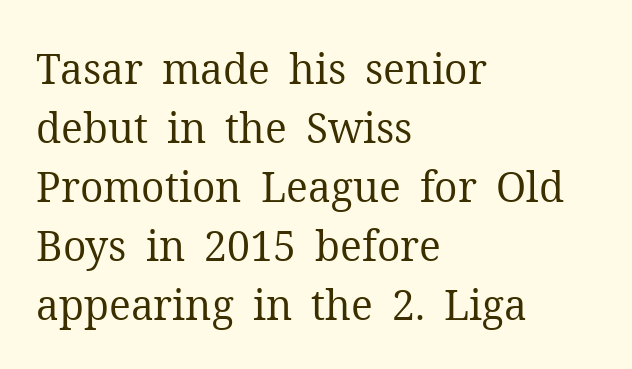
This sample has the flowing, uneven cadence of proportional lettering. The weight tops out at a normal text grade. These lines were composed using upright roman letters. In terms of letterform style, serifs are clearly present.
